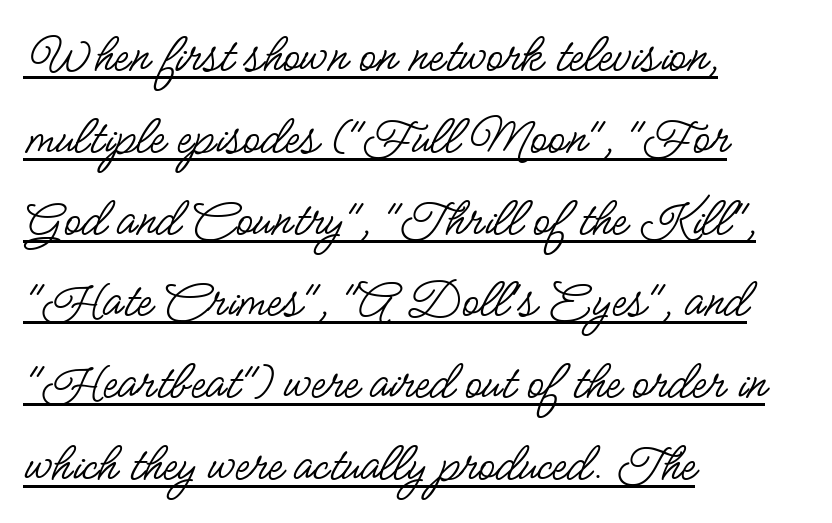
The text was rendered using a sans face with plain stroke endings. Think of a printed novel: that variable character pitch is what you see here. Is the stroke heavy? The answer is a plain regular-or-lighter.
